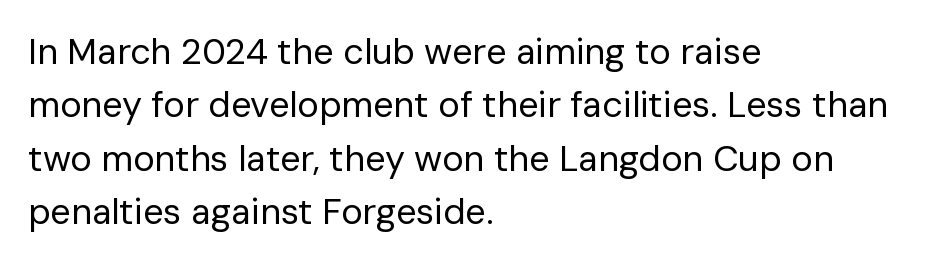
{"serif": "no", "italic": "no", "bold": "no", "weight": "regular", "width": "normal", "stroke_contrast": "low", "x_height": "medium", "monospaced": "no", "underline": "no", "align": "left", "line_spacing": "normal", "line_spacing_ratio": 1.48, "letter_spacing": "normal", "letter_spacing_em": 0.0, "glyph_px": 36}
